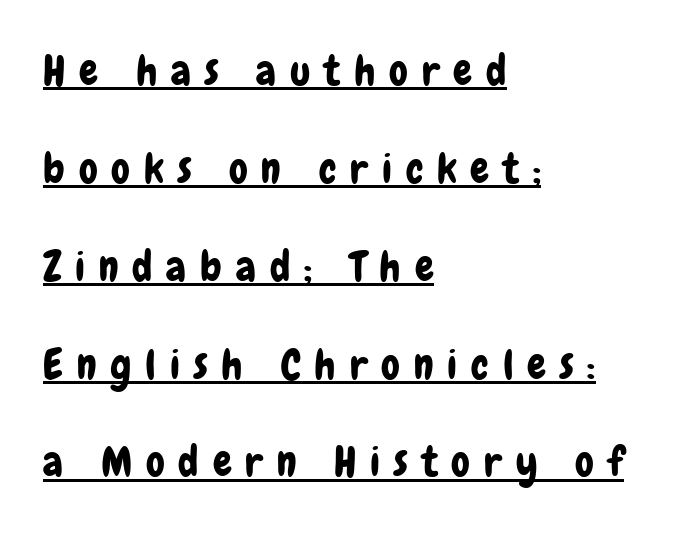
Regarding leading, the lines here are spaced well apart. This rendering features underlined lettering. The horizontal fit of the characters is loose and conspicuously gappy. I'd call this a sans setting — the letters go barefoot.
